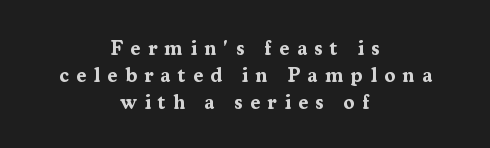
{"italic": "no", "bold": "yes", "underline": "no", "align": "center", "line_spacing": "normal", "line_spacing_ratio": 1.35, "letter_spacing": "wide", "letter_spacing_em": 0.37, "glyph_px": 20}
